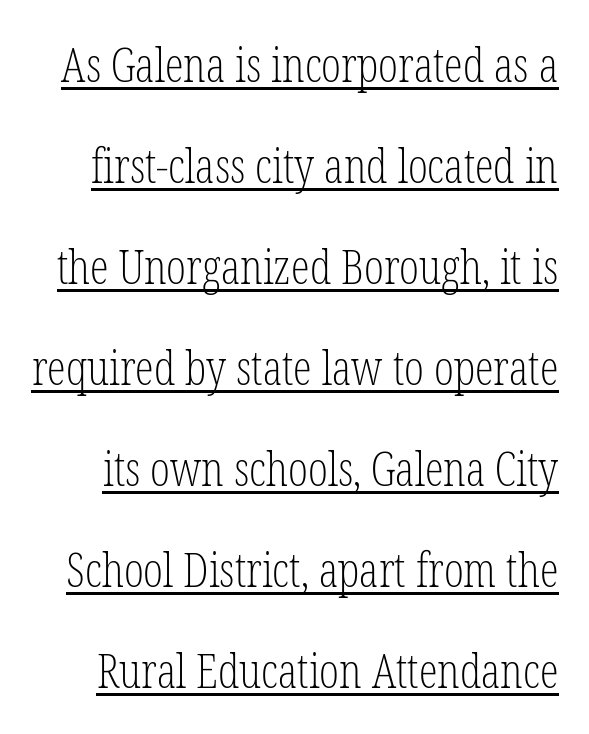
The cut favours lightness, reaching ordinary text weight at its darkest. Tracking here is standard; glyphs follow each other at the usual distance. The letters advance in unequal steps, a hallmark of proportional type. The rendered words wear a rule along their underside. Observe the serifs anchoring each vertical stroke in this sample. Horizontal bands of white between lines are thick stripes.
